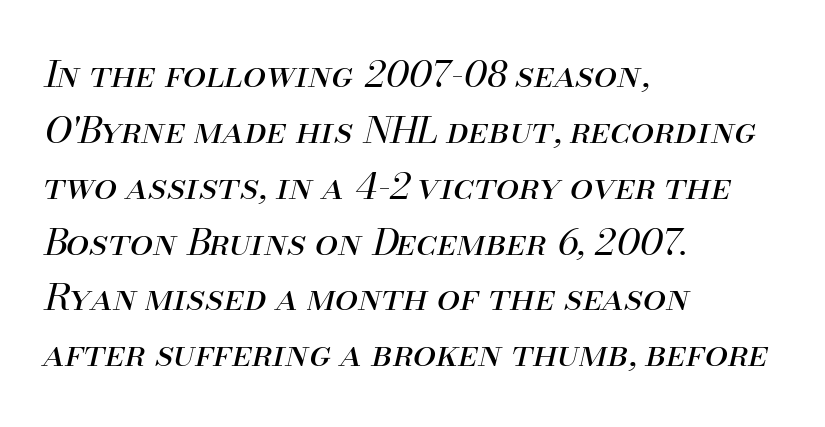
{"italic": "yes", "lean": "right", "slant_degrees": 13, "bold": "no", "weight": "regular", "width": "normal", "stroke_contrast": "medium", "x_height": "small", "monospaced": "no", "underline": "no", "align": "left", "line_spacing": "normal", "line_spacing_ratio": 1.51, "letter_spacing": "normal", "letter_spacing_em": 0.0, "glyph_px": 37}
